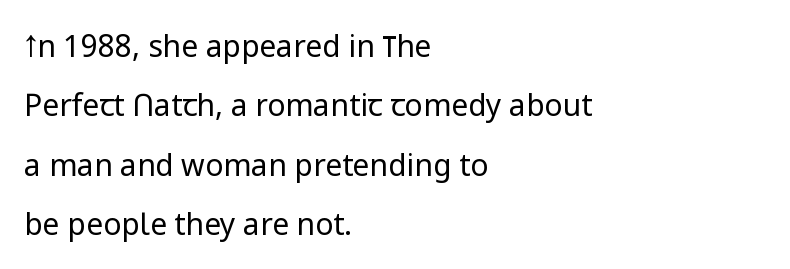
{"serif": "no", "italic": "no", "bold": "no", "weight": "regular", "width": "normal", "stroke_contrast": "low", "x_height": "medium", "monospaced": "no", "underline": "no", "align": "left", "line_spacing": "loose", "line_spacing_ratio": 1.98, "letter_spacing": "normal", "letter_spacing_em": 0.0, "glyph_px": 30}
